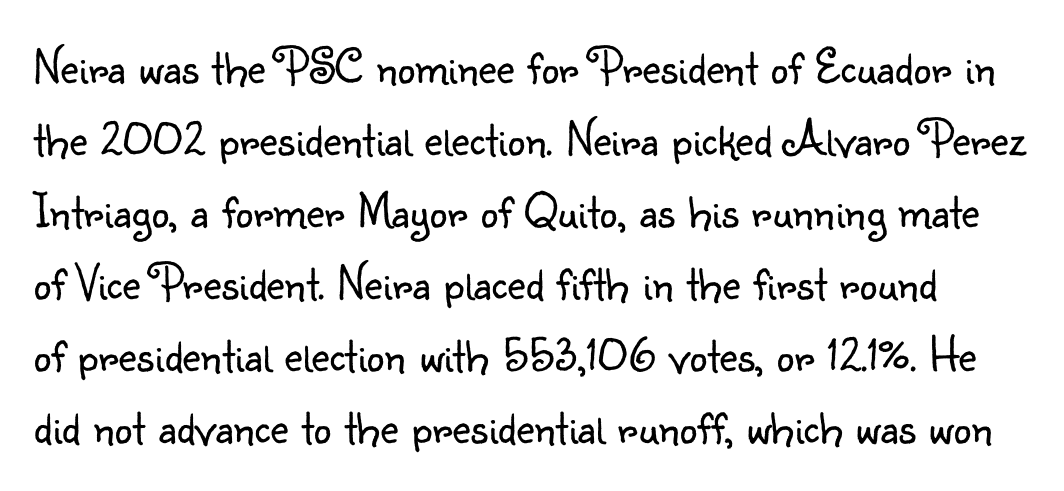
The image shows 50 px light sans-serif type, upright; set normal line spacing (1.44x), normal letter spacing, not underlined; low stroke contrast and a small x-height.
